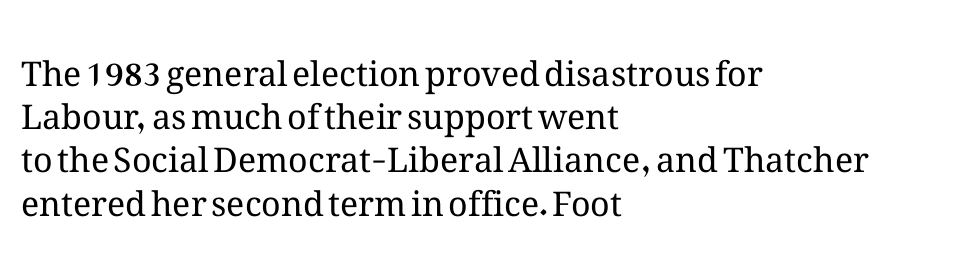
The image shows 34 px regular-weight type, upright; set left-aligned, normal line spacing (1.27x), normal letter spacing, not underlined; medium stroke contrast and a medium x-height.
